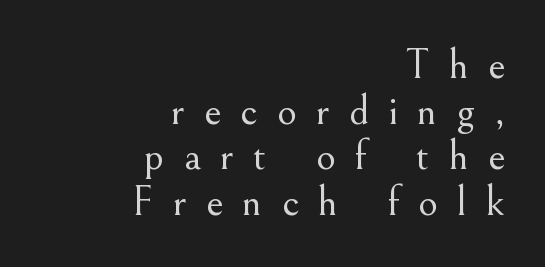
Q: Is the text bold? A: No.
Q: Is the text italic (slanted)? A: No, it is upright.
Q: Is the typeface a serif or a sans-serif typeface? A: Serif.
Q: Is the text underlined? A: No.
Q: How is the paragraph aligned? A: Right-aligned.
Q: Is the spacing between letters normal or unusually wide? A: Unusually wide.
Q: Is the spacing between lines tight, normal or loose? A: Tight.
Q: Width (condensed, normal, or wide)? A: Normal.
Q: Stroke contrast? A: Medium.
Q: x-height? A: Small.
Q: Monospaced? A: No.
